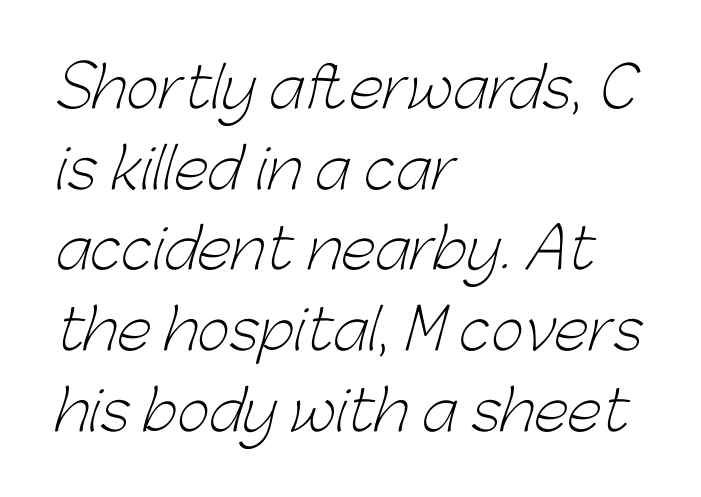
This sample has the flowing, uneven cadence of proportional lettering. Does the copy run flush right? No — it runs flush left. You could call the tracking neutral — neither tight nor loose. The passage shown is not underscored anywhere. This is sans-serif lettering, the kind often seen on screens and signage. Vertical stems look standard width or narrower in stroke.
